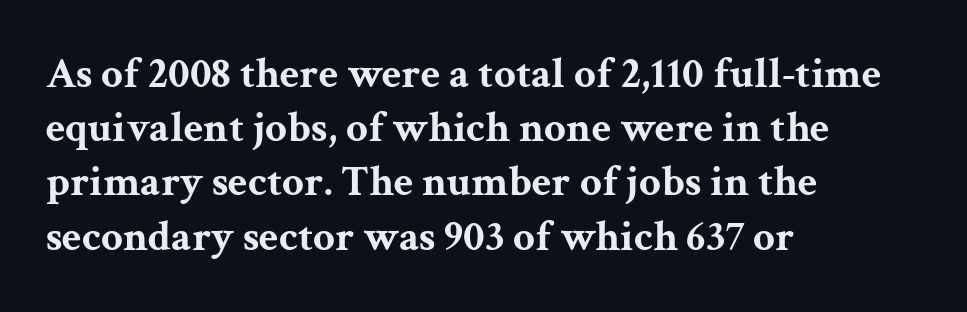
{"serif": "yes", "italic": "no", "bold": "yes", "weight": "bold", "width": "wide", "stroke_contrast": "medium", "x_height": "medium", "monospaced": "no", "underline": "no", "align": "left", "line_spacing": "normal", "line_spacing_ratio": 1.26, "letter_spacing": "normal", "letter_spacing_em": 0.0, "glyph_px": 43}
